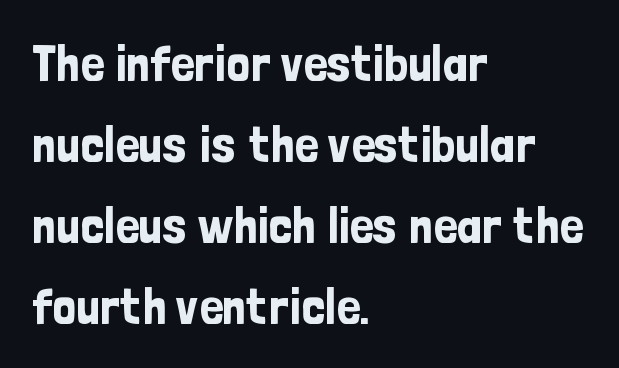
Q: Is the text italic (slanted)? A: No, it is upright.
Q: Is the typeface a serif or a sans-serif typeface? A: Sans-serif.
Q: Is the text underlined? A: No.
Q: How is the paragraph aligned? A: Left-aligned.
Q: Is the spacing between letters normal or unusually wide? A: Normal.
Q: Is the spacing between lines tight, normal or loose? A: Normal.
Q: Width (condensed, normal, or wide)? A: Condensed.
Q: Stroke contrast? A: Low.
Q: x-height? A: Medium.
Q: Monospaced? A: No.
